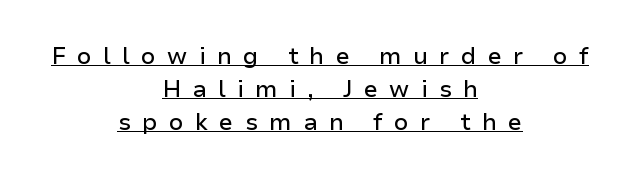
This sample uses an upright cut, with every glyph sitting square on the baseline. One-word summary of the alignment: center. Beneath each row of characters lies a ruled line. The type is letterspaced generously, with wide tracking. What's the leading like? Ordinary, nothing unusual.
